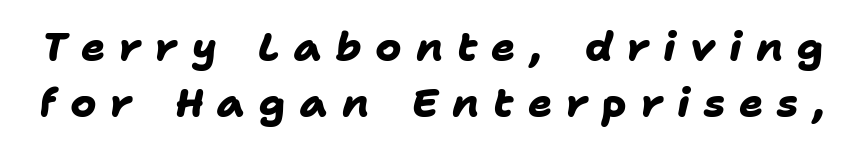
The space directly below the letters is spotless. Heavy-handed strokes throughout: this text is bold. Each letter's strokes conclude bluntly, with no projecting serifs. Does extra space separate the letters? Yes, quite a lot of it. How would I describe the line gaps? Plain and ordinary.
